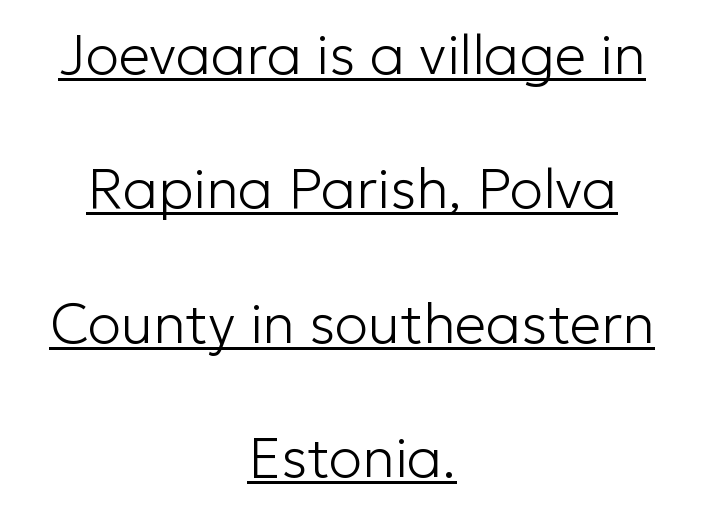
Q: Is the text bold? A: No.
Q: Is the text italic (slanted)? A: No, it is upright.
Q: Is the typeface a serif or a sans-serif typeface? A: Sans-serif.
Q: Is the text underlined? A: Yes.
Q: How is the paragraph aligned? A: Centered.
Q: Is the spacing between letters normal or unusually wide? A: Normal.
Q: Is the spacing between lines tight, normal or loose? A: Loose.
Q: Width (condensed, normal, or wide)? A: Normal.
Q: Stroke contrast? A: Low.
Q: x-height? A: Medium.
Q: Monospaced? A: No.
